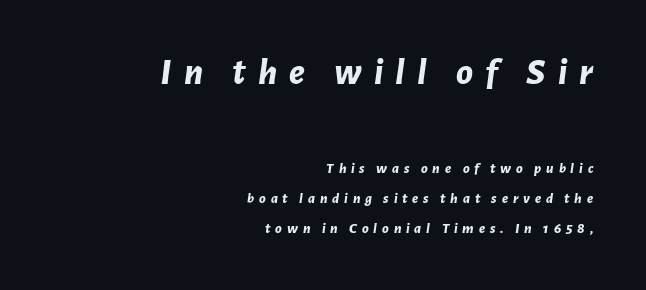
{"italic": "yes", "lean": "right", "slant_degrees": 7, "bold": "yes", "weight": "bold", "width": "normal", "stroke_contrast": "low", "x_height": "medium", "monospaced": "no", "underline": "no", "align": "right", "line_spacing": "loose", "line_spacing_ratio": 2.03, "letter_spacing": "wide", "letter_spacing_em": 0.32, "larger_block": "first", "size_ratio": 2.53, "glyph_px": 38}
